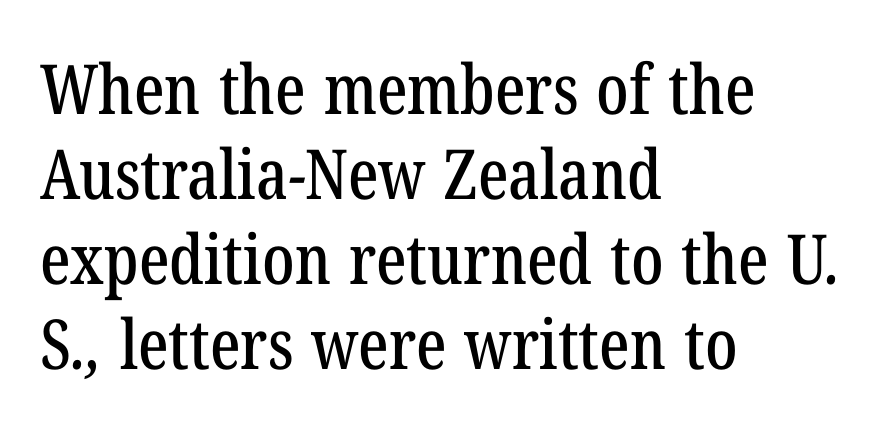
{"serif": "yes", "width": "condensed", "stroke_contrast": "low", "x_height": "medium", "monospaced": "no", "underline": "no", "align": "left", "line_spacing_ratio": 1.23, "letter_spacing": "normal", "letter_spacing_em": 0.0, "glyph_px": 69}
